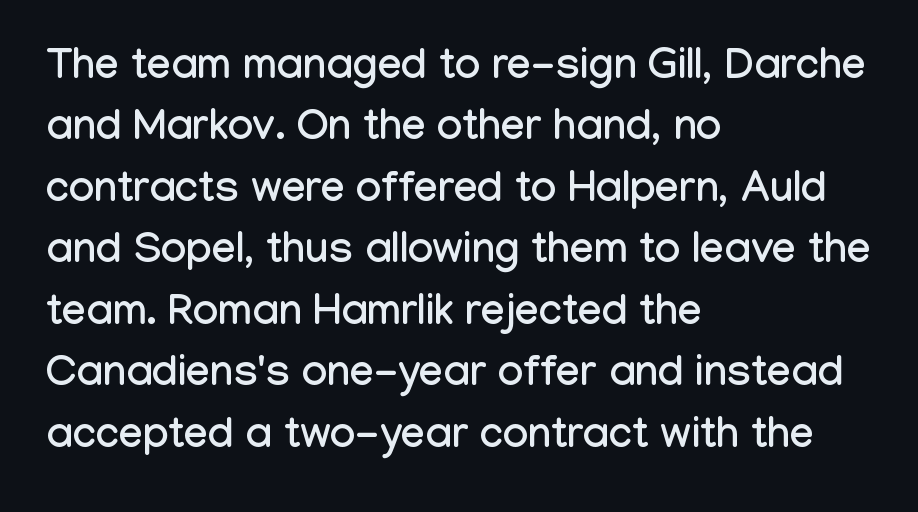
The image shows 43 px condensed sans-serif type, upright; set left-aligned, normal line spacing (1.43x), normal letter spacing, not underlined; low stroke contrast and a medium x-height.
